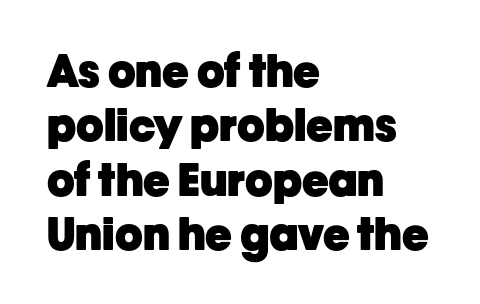
{"serif": "no", "italic": "no", "bold": "yes", "weight": "heavy", "width": "normal", "stroke_contrast": "low", "x_height": "medium", "monospaced": "no", "underline": "no", "align": "left", "line_spacing_ratio": 1.21, "letter_spacing": "normal", "letter_spacing_em": 0.0, "glyph_px": 45}
